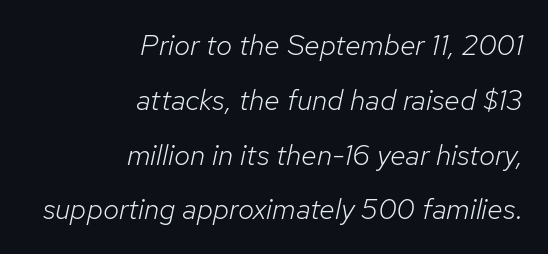
Q: Is the text bold? A: No.
Q: Is the text italic (slanted)? A: Yes, it leans right by about 12 degrees.
Q: Is the text underlined? A: No.
Q: How is the paragraph aligned? A: Right-aligned.
Q: Is the spacing between letters normal or unusually wide? A: Normal.
Q: Width (condensed, normal, or wide)? A: Normal.
Q: Stroke contrast? A: Low.
Q: x-height? A: Medium.
Q: Monospaced? A: No.
